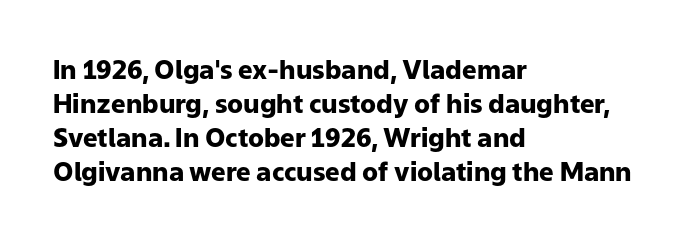
Q: Is the text bold? A: Yes.
Q: Is the text italic (slanted)? A: No, it is upright.
Q: Is the text underlined? A: No.
Q: How is the paragraph aligned? A: Left-aligned.
Q: Is the spacing between letters normal or unusually wide? A: Normal.
Q: Is the spacing between lines tight, normal or loose? A: Normal.
